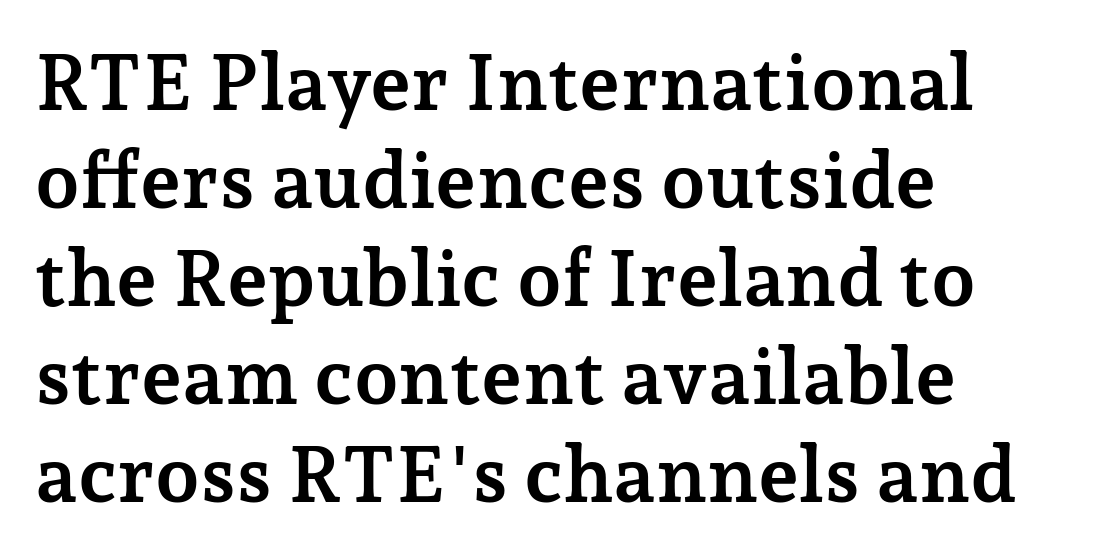
Q: Is the text bold? A: Yes.
Q: Is the text italic (slanted)? A: No, it is upright.
Q: Is the typeface a serif or a sans-serif typeface? A: Serif.
Q: Is the text underlined? A: No.
Q: How is the paragraph aligned? A: Left-aligned.
Q: Is the spacing between letters normal or unusually wide? A: Normal.
Q: Width (condensed, normal, or wide)? A: Normal.
Q: Stroke contrast? A: Low.
Q: x-height? A: Medium.
Q: Monospaced? A: No.
